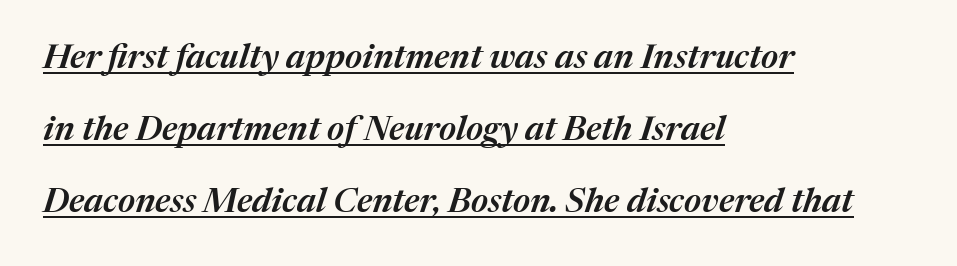
The image shows 34 px semibold type, italic (leaning right); set left-aligned, loose line spacing (2.12x), normal letter spacing, underlined; medium stroke contrast and a medium x-height.
